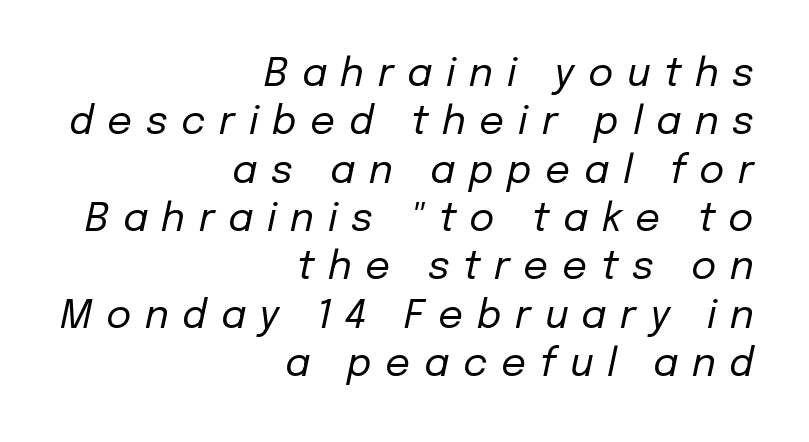
Q: Is the text bold? A: No.
Q: Is the text italic (slanted)? A: Yes, it leans right by about 12 degrees.
Q: Is the text underlined? A: No.
Q: How is the paragraph aligned? A: Right-aligned.
Q: Is the spacing between letters normal or unusually wide? A: Unusually wide.
Q: Width (condensed, normal, or wide)? A: Normal.
Q: Stroke contrast? A: Low.
Q: x-height? A: Medium.
Q: Monospaced? A: No.
